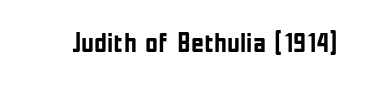
If you drew a line through each stem, it would be perfectly vertical. Students, this is bold: see how much ink each stroke carries. A typesetter would call this zero additional tracking. Typographically, this falls in the sans-serif category.
